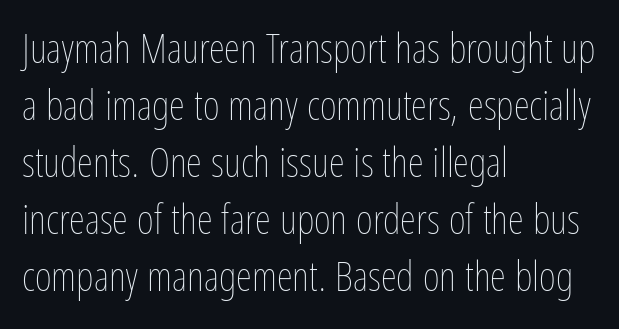
The image shows 41 px thin, condensed type, upright; set left-aligned, normal line spacing (1.39x), normal letter spacing, not underlined; low stroke contrast and a medium x-height.
